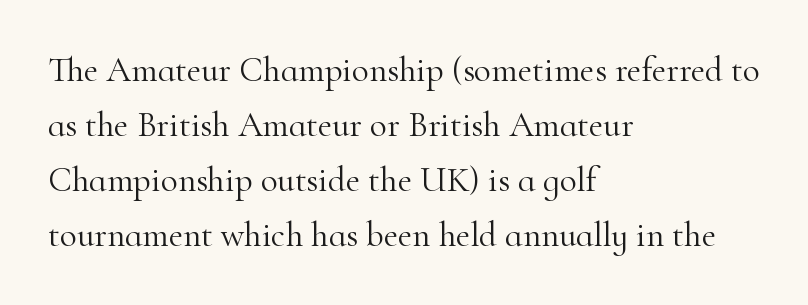
Q: Is the text bold? A: No.
Q: Is the text italic (slanted)? A: No, it is upright.
Q: Is the typeface a serif or a sans-serif typeface? A: Serif.
Q: Is the text underlined? A: No.
Q: How is the paragraph aligned? A: Left-aligned.
Q: Is the spacing between letters normal or unusually wide? A: Normal.
Q: Is the spacing between lines tight, normal or loose? A: Normal.
Q: Width (condensed, normal, or wide)? A: Normal.
Q: Stroke contrast? A: High.
Q: x-height? A: Small.
Q: Monospaced? A: No.
